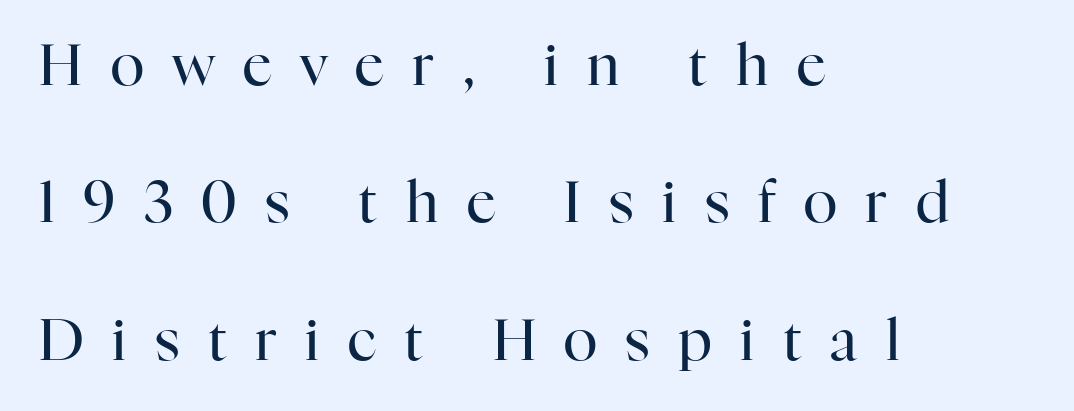
The image shows 57 px regular-weight serif type, upright; set left-aligned, loose line spacing (2.41x), unusually wide letter spacing (+0.5 em), not underlined; high stroke contrast and a medium x-height.
